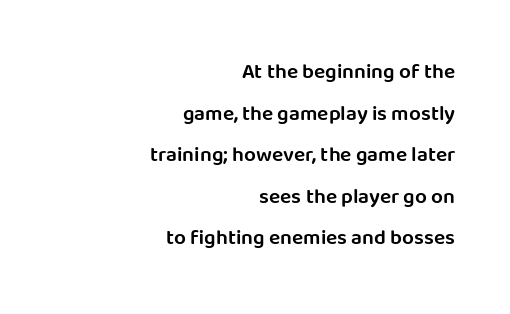
Q: Is the text bold? A: Semi-bold.
Q: Is the text italic (slanted)? A: No, it is upright.
Q: Is the text underlined? A: No.
Q: How is the paragraph aligned? A: Right-aligned.
Q: Is the spacing between letters normal or unusually wide? A: Normal.
Q: Is the spacing between lines tight, normal or loose? A: Loose.
